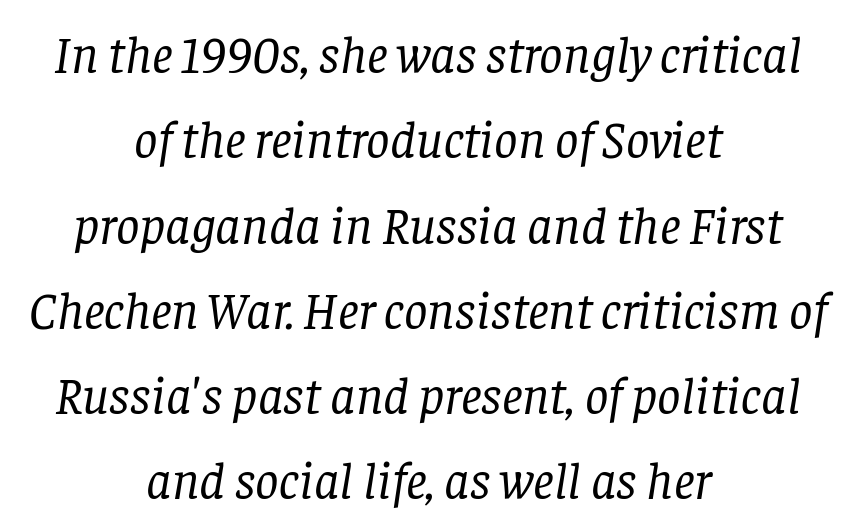
{"serif": "yes", "italic": "yes", "lean": "right", "slant_degrees": 8, "bold": "no", "weight": "regular", "width": "normal", "stroke_contrast": "low", "x_height": "large", "monospaced": "no", "underline": "no", "align": "center", "line_spacing": "normal", "line_spacing_ratio": 1.64, "letter_spacing": "normal", "letter_spacing_em": 0.0, "glyph_px": 52}
